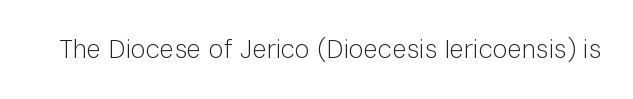
The image shows 26 px text type, upright; set normal letter spacing, not underlined.
